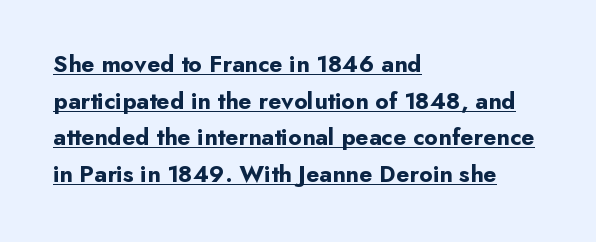
{"italic": "no", "bold": "yes", "underline": "yes", "align": "left", "line_spacing": "normal", "line_spacing_ratio": 1.53, "letter_spacing": "normal", "letter_spacing_em": 0.0, "glyph_px": 24}
